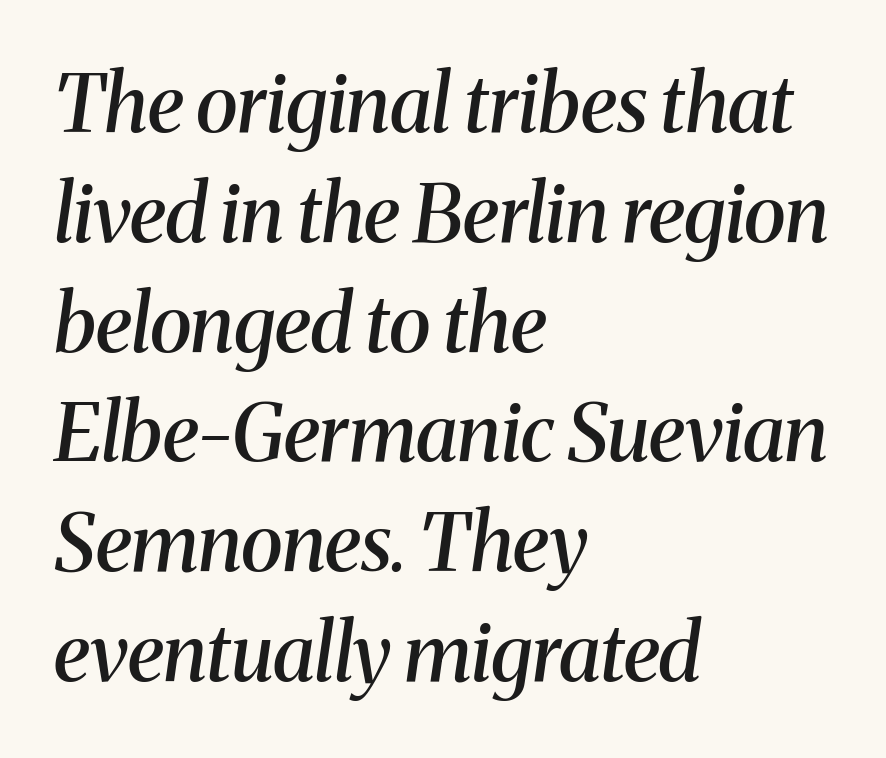
Q: Is the text bold? A: Semi-bold.
Q: Is the text italic (slanted)? A: Yes, it leans right by about 8 degrees.
Q: Is the typeface a serif or a sans-serif typeface? A: Serif.
Q: Is the text underlined? A: No.
Q: How is the paragraph aligned? A: Left-aligned.
Q: Is the spacing between letters normal or unusually wide? A: Normal.
Q: Is the spacing between lines tight, normal or loose? A: Normal.
Q: Width (condensed, normal, or wide)? A: Normal.
Q: Stroke contrast? A: Medium.
Q: x-height? A: Medium.
Q: Monospaced? A: No.
